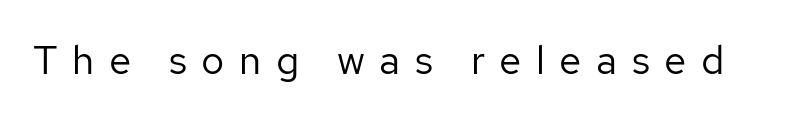
Q: Is the text bold? A: No.
Q: Is the text italic (slanted)? A: No, it is upright.
Q: Is the typeface a serif or a sans-serif typeface? A: Sans-serif.
Q: Is the text underlined? A: No.
Q: Is the spacing between letters normal or unusually wide? A: Unusually wide.
Q: Width (condensed, normal, or wide)? A: Normal.
Q: Stroke contrast? A: Low.
Q: x-height? A: Medium.
Q: Monospaced? A: No.
